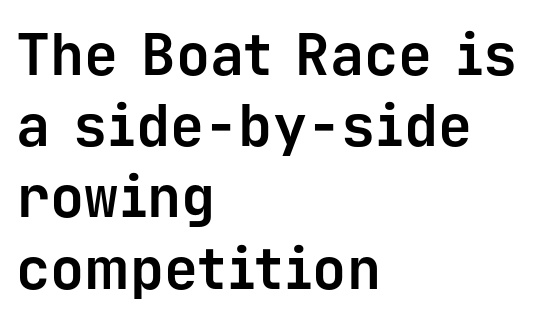
Q: Is the text bold? A: Yes.
Q: Is the text italic (slanted)? A: No, it is upright.
Q: Is the typeface a serif or a sans-serif typeface? A: Sans-serif.
Q: Is the text underlined? A: No.
Q: How is the paragraph aligned? A: Left-aligned.
Q: Is the spacing between letters normal or unusually wide? A: Normal.
Q: Is the spacing between lines tight, normal or loose? A: Normal.
Q: Width (condensed, normal, or wide)? A: Normal.
Q: Stroke contrast? A: Low.
Q: x-height? A: Medium.
Q: Monospaced? A: Yes.
